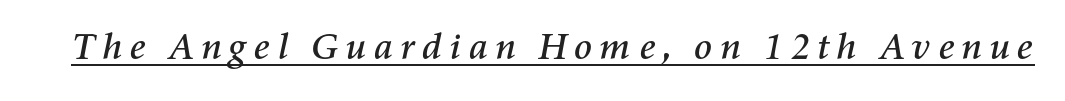
Q: Is the text italic (slanted)? A: Yes, it leans right by about 11 degrees.
Q: Is the text underlined? A: Yes.
Q: Width (condensed, normal, or wide)? A: Normal.
Q: Stroke contrast? A: Medium.
Q: x-height? A: Medium.
Q: Monospaced? A: No.
